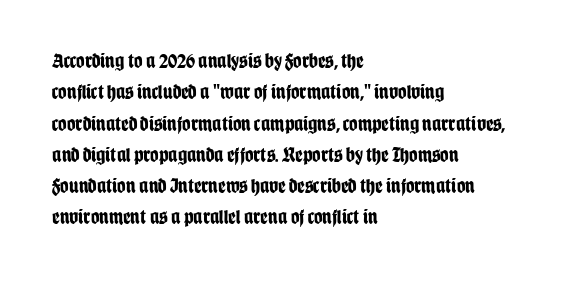
The image shows 21 px bold type, upright; set left-aligned, normal line spacing (1.49x), normal letter spacing, not underlined.
